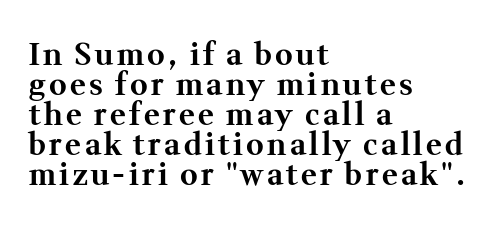
{"serif": "yes", "italic": "no", "bold": "yes", "weight": "bold", "width": "normal", "stroke_contrast": "medium", "x_height": "medium", "monospaced": "no", "underline": "no", "align": "left", "line_spacing": "tight", "line_spacing_ratio": 1.0, "glyph_px": 30}
